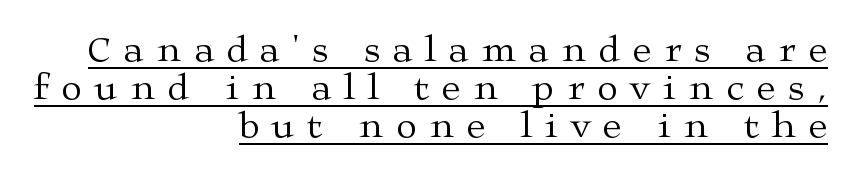
Q: Is the text bold? A: No.
Q: Is the text italic (slanted)? A: No, it is upright.
Q: Is the typeface a serif or a sans-serif typeface? A: Serif.
Q: Is the text underlined? A: Yes.
Q: How is the paragraph aligned? A: Right-aligned.
Q: Is the spacing between letters normal or unusually wide? A: Unusually wide.
Q: Is the spacing between lines tight, normal or loose? A: Tight.
Q: Width (condensed, normal, or wide)? A: Wide.
Q: Stroke contrast? A: Medium.
Q: x-height? A: Medium.
Q: Monospaced? A: No.
